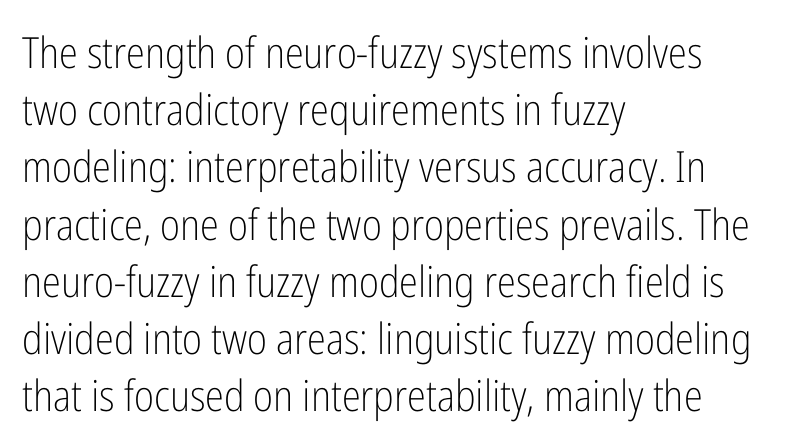
{"serif": "no", "italic": "no", "bold": "no", "weight": "light", "width": "condensed", "stroke_contrast": "low", "x_height": "medium", "monospaced": "no", "underline": "no", "align": "left", "line_spacing": "normal", "line_spacing_ratio": 1.33, "letter_spacing": "normal", "letter_spacing_em": 0.0, "glyph_px": 43}
